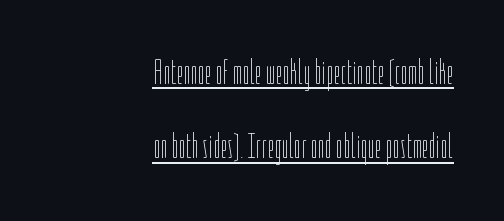
Q: Is the text bold? A: No.
Q: Is the text italic (slanted)? A: No, it is upright.
Q: Is the text underlined? A: Yes.
Q: How is the paragraph aligned? A: Right-aligned.
Q: Is the spacing between letters normal or unusually wide? A: Normal.
Q: Is the spacing between lines tight, normal or loose? A: Loose.
Q: Width (condensed, normal, or wide)? A: Condensed.
Q: Stroke contrast? A: Low.
Q: x-height? A: Medium.
Q: Monospaced? A: No.
